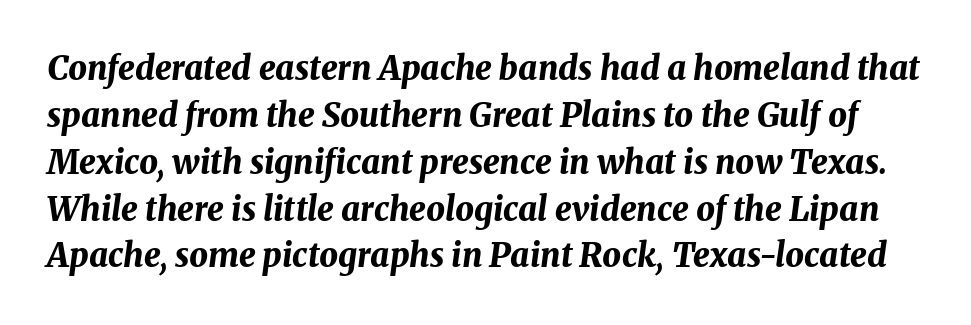
{"italic": "yes", "lean": "right", "slant_degrees": 8, "bold": "yes", "weight": "bold", "width": "normal", "stroke_contrast": "medium", "x_height": "medium", "monospaced": "no", "underline": "no", "line_spacing": "normal", "line_spacing_ratio": 1.42, "letter_spacing": "normal", "letter_spacing_em": 0.0, "glyph_px": 33}
